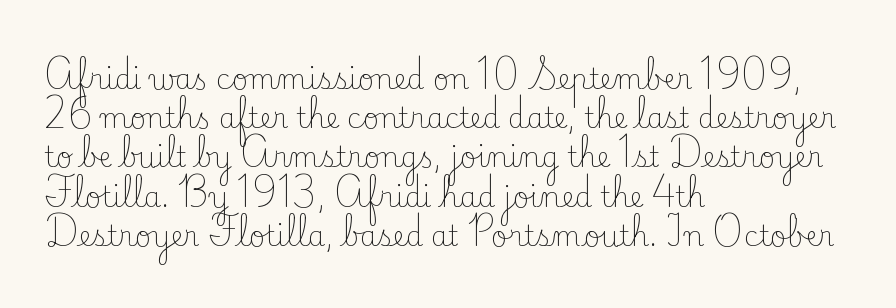
{"serif": "yes", "italic": "no", "bold": "no", "weight": "light", "width": "normal", "stroke_contrast": "low", "x_height": "small", "monospaced": "no", "underline": "no", "align": "left", "line_spacing": "normal", "line_spacing_ratio": 1.4, "letter_spacing": "normal", "letter_spacing_em": 0.0, "glyph_px": 28}
